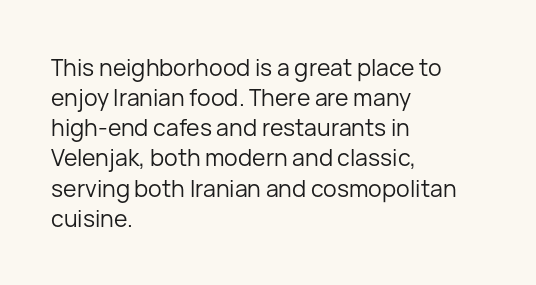
{"italic": "no", "bold": "no", "underline": "no", "align": "left", "line_spacing": "normal", "line_spacing_ratio": 1.31, "letter_spacing": "normal", "letter_spacing_em": 0.0, "glyph_px": 23}
